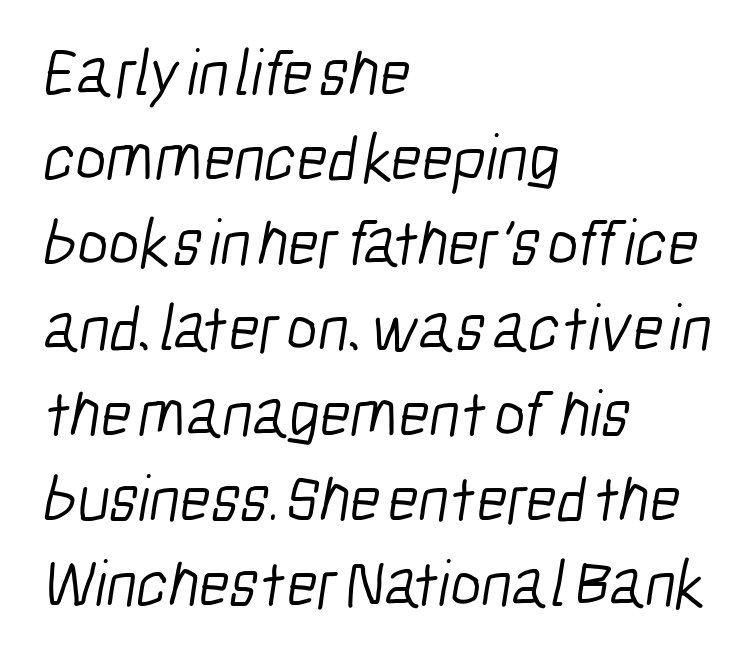
{"serif": "no", "bold": "no", "weight": "light", "width": "condensed", "stroke_contrast": "low", "x_height": "medium", "monospaced": "no", "underline": "no", "align": "left", "line_spacing": "normal", "line_spacing_ratio": 1.29, "letter_spacing": "normal", "letter_spacing_em": 0.0, "glyph_px": 66}
